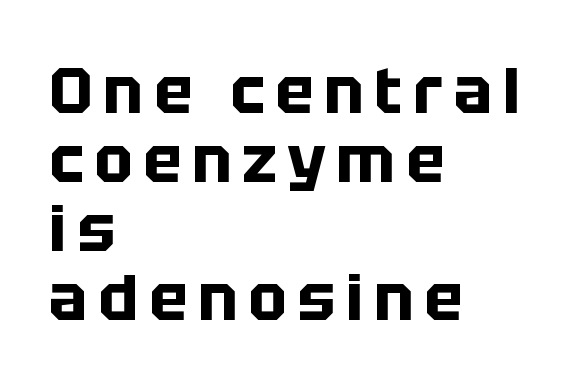
The image shows 64 px bold sans-serif type, upright; set left-aligned, tight line spacing (1.08x), not underlined; low stroke contrast and a large x-height.
